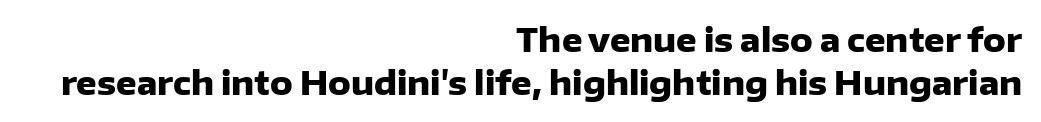
{"serif": "no", "italic": "no", "bold": "yes", "weight": "heavy", "width": "normal", "stroke_contrast": "low", "x_height": "medium", "monospaced": "no", "underline": "no", "align": "right", "line_spacing": "normal", "line_spacing_ratio": 1.34, "letter_spacing": "normal", "letter_spacing_em": 0.0, "glyph_px": 32}
